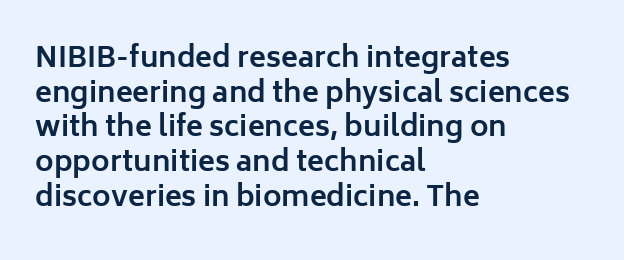
The image shows 28 px bold sans-serif type, upright; set left-aligned, line spacing 1.24x, normal letter spacing, not underlined; low stroke contrast and a medium x-height.
